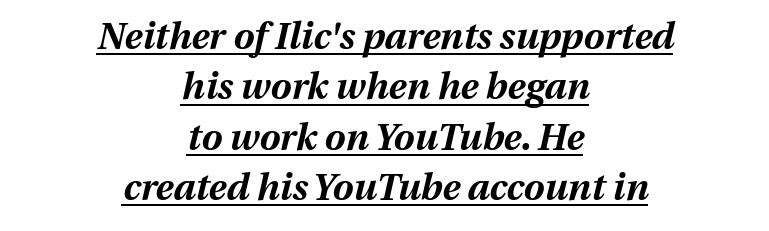
The image shows 37 px bold type, italic (leaning right); set centered, normal line spacing (1.36x), normal letter spacing, underlined; medium stroke contrast and a medium x-height.
